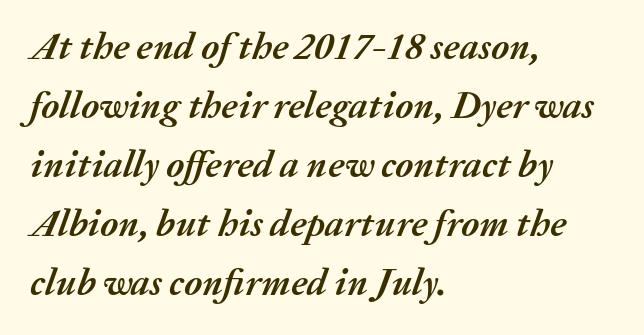
Q: Is the text bold? A: Yes.
Q: Is the text italic (slanted)? A: Yes, it leans right by about 20 degrees.
Q: Is the text underlined? A: No.
Q: How is the paragraph aligned? A: Left-aligned.
Q: Is the spacing between letters normal or unusually wide? A: Normal.
Q: Is the spacing between lines tight, normal or loose? A: Normal.
Q: Width (condensed, normal, or wide)? A: Normal.
Q: Stroke contrast? A: Medium.
Q: x-height? A: Medium.
Q: Monospaced? A: No.
